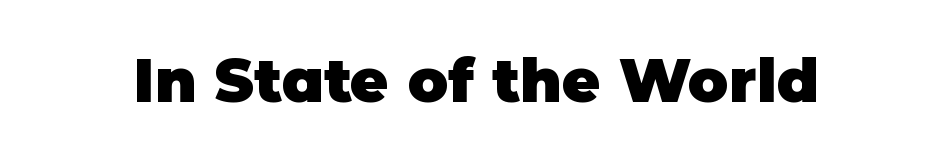
Does extra space separate the letters? No, they use regular spacing. Students, this is bold: see how much ink each stroke carries. Varying glyph widths throughout — classic text-font behaviour. What kind of face is this? One without serifs — a sans.
